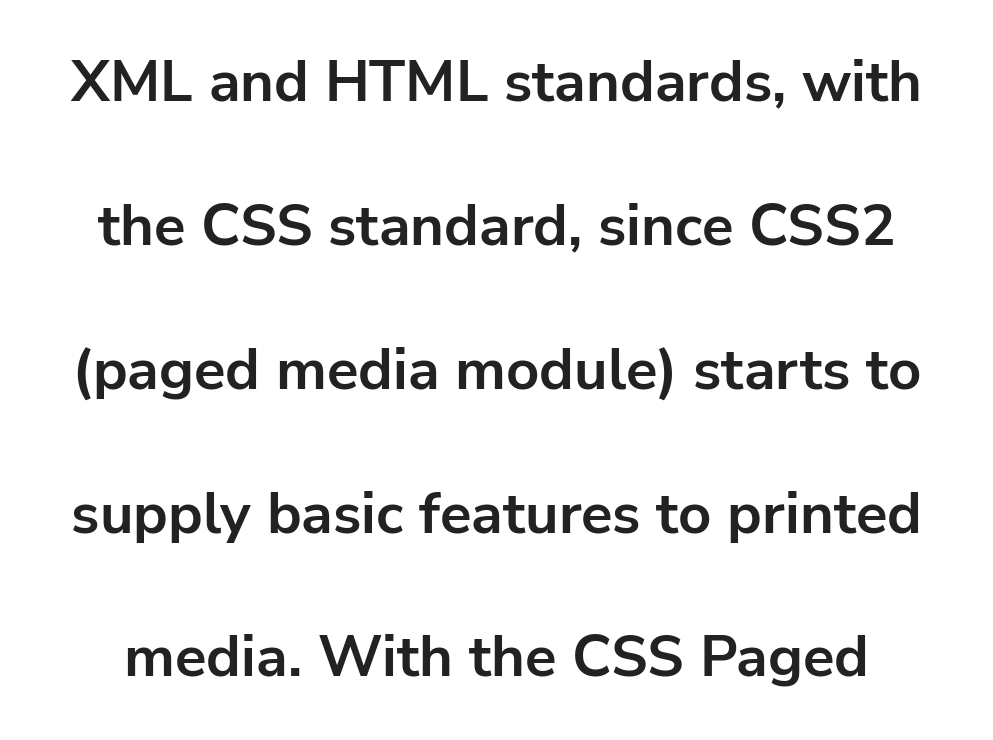
{"serif": "no", "italic": "no", "bold": "yes", "weight": "bold", "width": "normal", "stroke_contrast": "low", "x_height": "medium", "monospaced": "no", "underline": "no", "line_spacing": "loose", "line_spacing_ratio": 2.48, "letter_spacing": "normal", "letter_spacing_em": 0.0, "glyph_px": 58}
